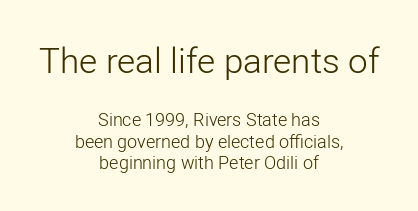
{"serif": "no", "italic": "no", "bold": "no", "weight": "light", "width": "normal", "stroke_contrast": "low", "x_height": "medium", "monospaced": "no", "underline": "no", "align": "center", "line_spacing_ratio": 1.2, "letter_spacing": "normal", "letter_spacing_em": 0.0, "larger_block": "first", "size_ratio": 1.94, "glyph_px": 35}
